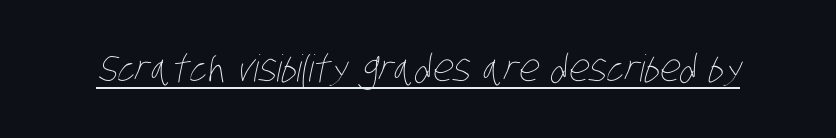
The image shows 37 px thin, condensed type; set normal letter spacing, underlined; low stroke contrast and a large x-height.
